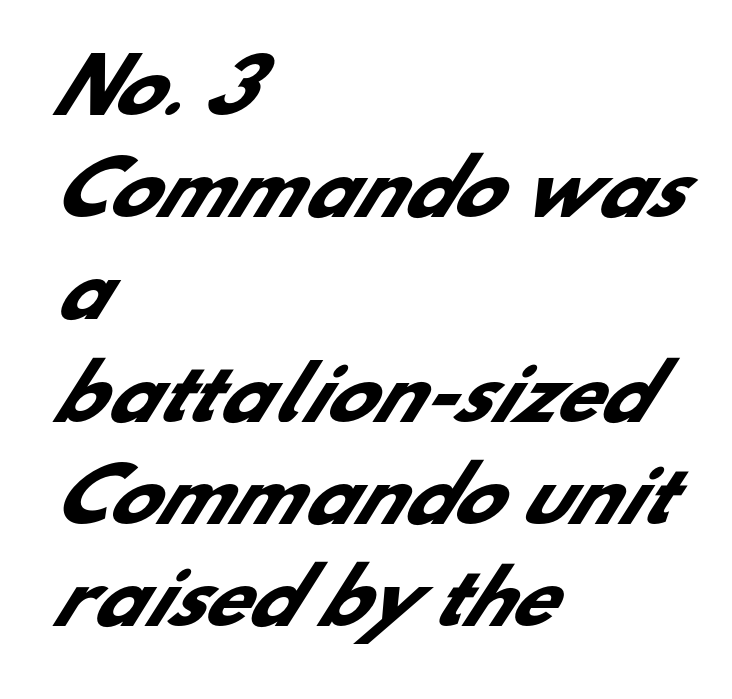
Q: Is the text bold? A: Yes.
Q: Is the typeface a serif or a sans-serif typeface? A: Sans-serif.
Q: Is the text underlined? A: No.
Q: How is the paragraph aligned? A: Left-aligned.
Q: Is the spacing between letters normal or unusually wide? A: Normal.
Q: Is the spacing between lines tight, normal or loose? A: Normal.
Q: Width (condensed, normal, or wide)? A: Normal.
Q: Stroke contrast? A: Low.
Q: x-height? A: Small.
Q: Monospaced? A: No.
